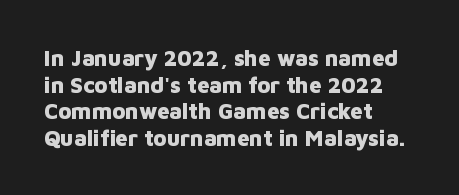
Q: Is the text bold? A: Yes.
Q: Is the text italic (slanted)? A: No, it is upright.
Q: Is the text underlined? A: No.
Q: How is the paragraph aligned? A: Left-aligned.
Q: Is the spacing between letters normal or unusually wide? A: Normal.
